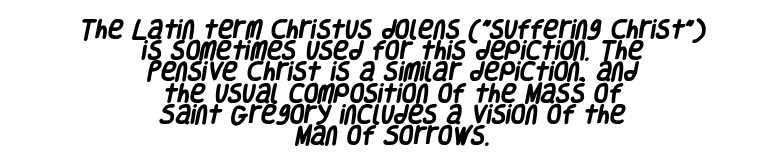
{"bold": "yes", "underline": "no", "align": "center", "line_spacing": "tight", "line_spacing_ratio": 1.01, "letter_spacing": "normal", "letter_spacing_em": 0.0, "glyph_px": 21}
